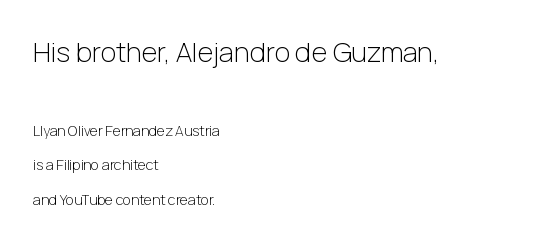
The compositor pushed each line to the left boundary. The emphasis by scale lands on block number one, above. Successive baselines arrive slowly, with a big drop between each. This is roman type, the default non-slanted kind. Tracking here is standard; glyphs follow each other at the usual distance. Bold? No — there's no thickening of the strokes.
